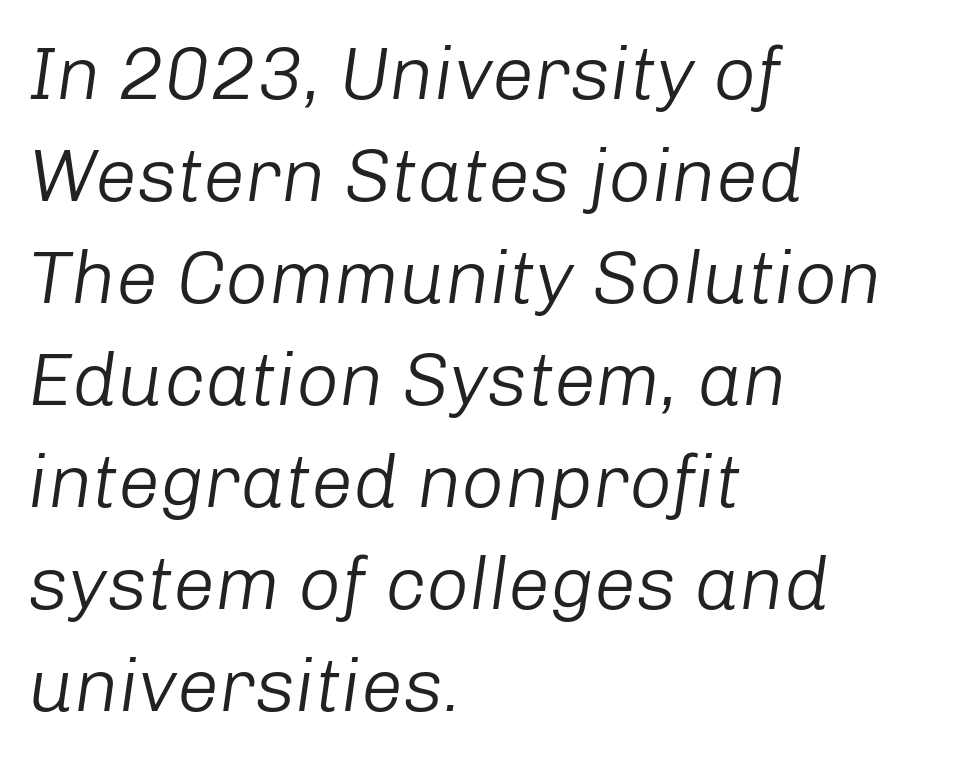
The image shows 75 px light type, italic (leaning right); set left-aligned, normal line spacing (1.36x), normal letter spacing, not underlined; low stroke contrast and a medium x-height.
